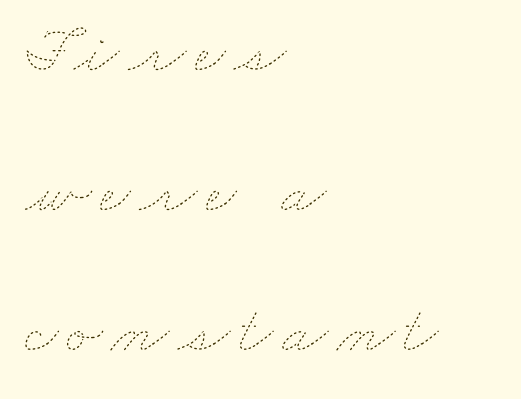
{"bold": "no", "weight": "thin", "width": "wide", "stroke_contrast": "low", "x_height": "small", "monospaced": "no", "underline": "no", "align": "left", "line_spacing": "loose", "line_spacing_ratio": 2.09, "glyph_px": 67}
